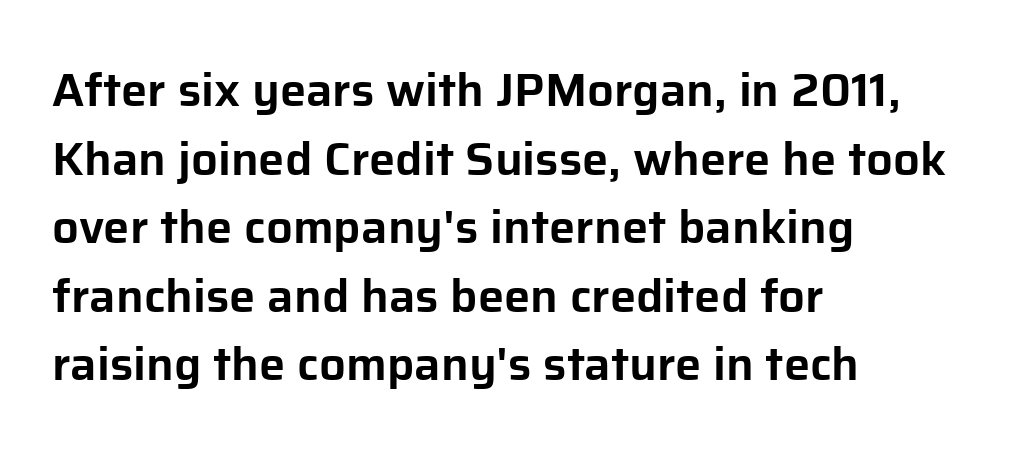
{"serif": "no", "italic": "no", "width": "normal", "stroke_contrast": "low", "x_height": "medium", "monospaced": "no", "underline": "no", "align": "left", "line_spacing": "normal", "line_spacing_ratio": 1.46, "letter_spacing": "normal", "letter_spacing_em": 0.0, "glyph_px": 47}
